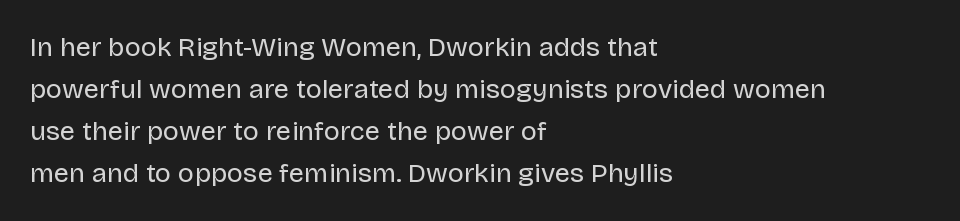
{"italic": "no", "bold": "no", "underline": "no", "align": "left", "line_spacing": "normal", "line_spacing_ratio": 1.56, "letter_spacing": "normal", "letter_spacing_em": 0.0, "glyph_px": 27}
